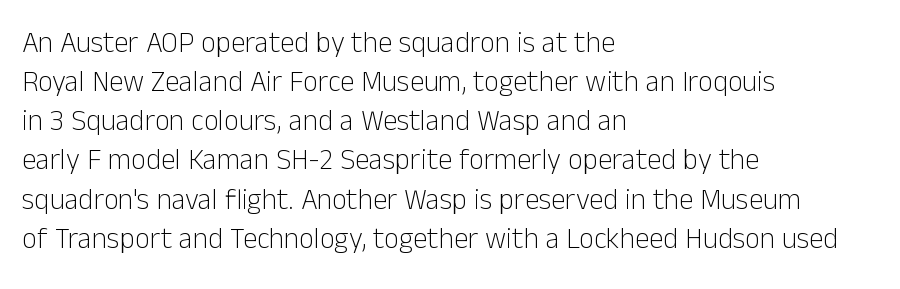
{"serif": "no", "italic": "no", "bold": "no", "weight": "light", "width": "normal", "stroke_contrast": "low", "x_height": "medium", "monospaced": "no", "underline": "no", "align": "left", "line_spacing": "normal", "line_spacing_ratio": 1.35, "letter_spacing": "normal", "letter_spacing_em": 0.0, "glyph_px": 29}
